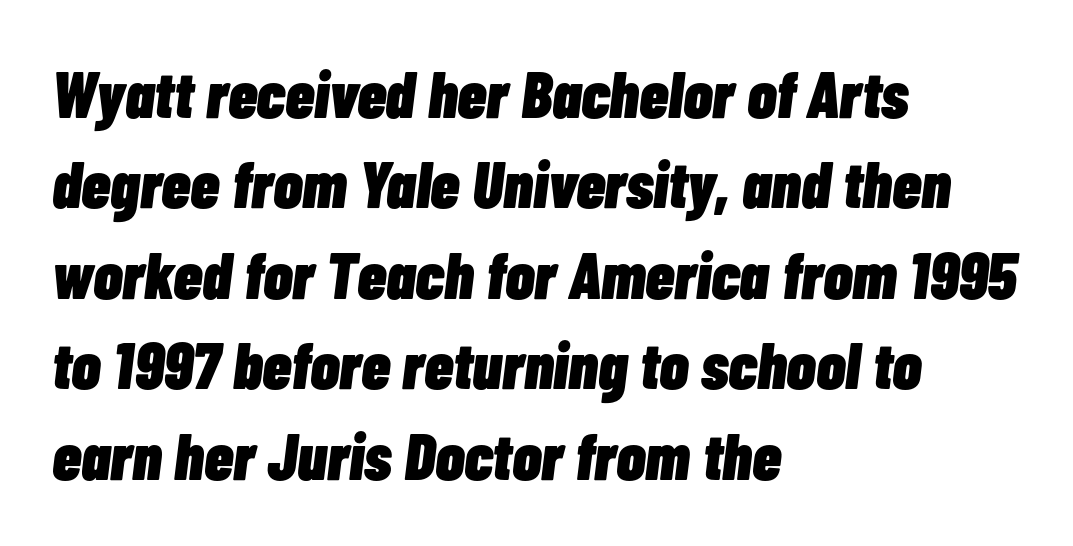
The image shows 66 px heavy, condensed type, italic (leaning right); set left-aligned, normal line spacing (1.37x), normal letter spacing, not underlined; low stroke contrast and a medium x-height.
